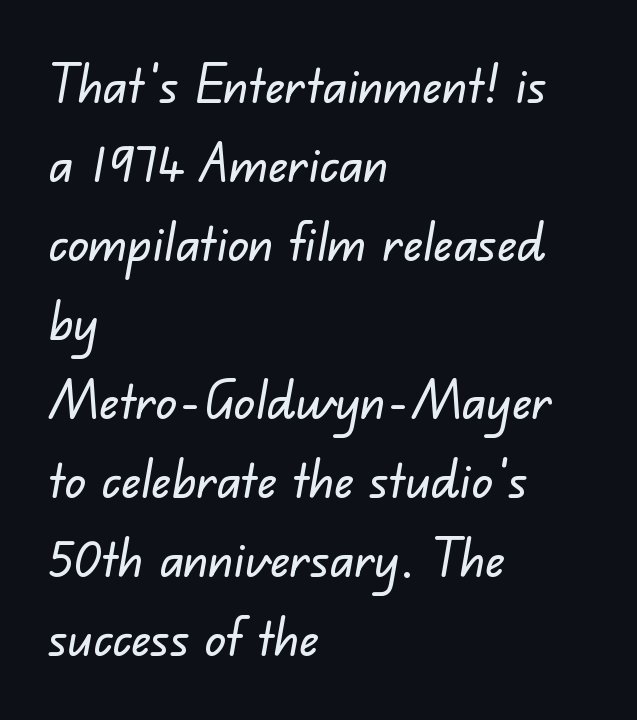
These lines are composed in type without serifs. In terms of letterspacing, this is plain default setting. The passage is arranged the way most books set body copy — flush left. How would I describe the line gaps? Plain and ordinary. Clear beneath every line of the passage.
